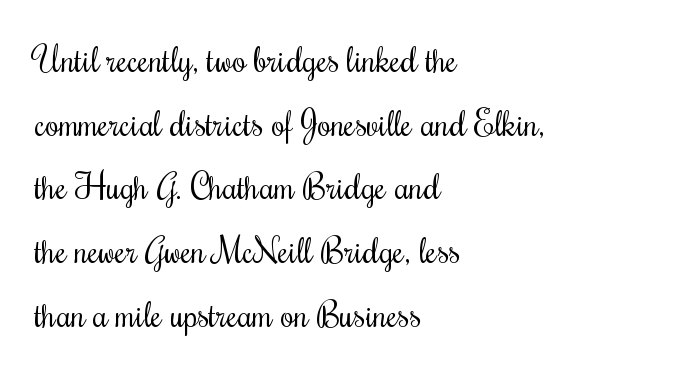
Do the characters align in a grid? No, the font is proportional. Which margin do the lines hug? The left one — the right edge is uneven. Underline: absent. Observe the ordinary spacing: letters are neighbours, not strangers. Weight: not bold — regular or lighter.
